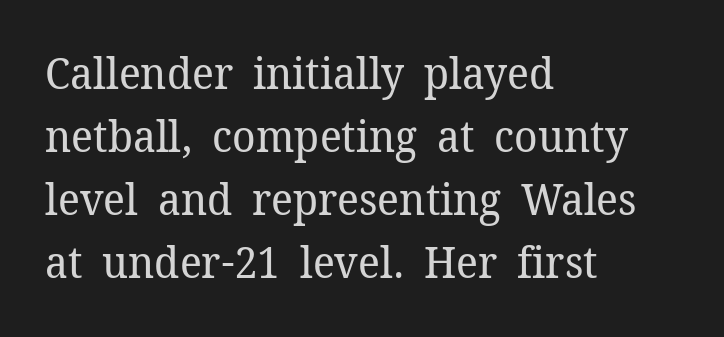
The image shows 44 px regular-weight serif type, upright; set left-aligned, normal line spacing (1.43x), normal letter spacing, not underlined; low stroke contrast and a medium x-height.
